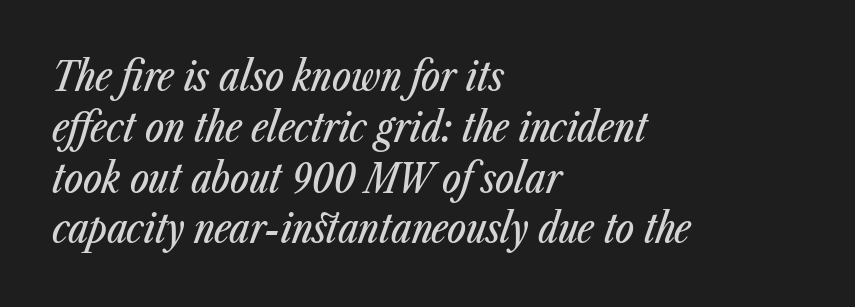
Every row of glyphs begins at an identical x-position on the left. Looks like regular typesetting: each glyph gets only the width it needs. You can tell it's italic because the verticals aren't actually vertical. This block has exactly the height ordinary leading produces. Standard letterfit; no display-style spreading of the glyphs.
